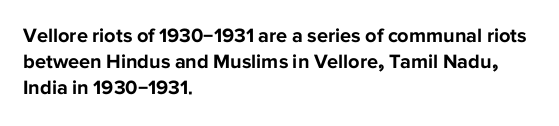
The image shows 20 px bold type, upright; set left-aligned, normal line spacing (1.29x), normal letter spacing, not underlined.
